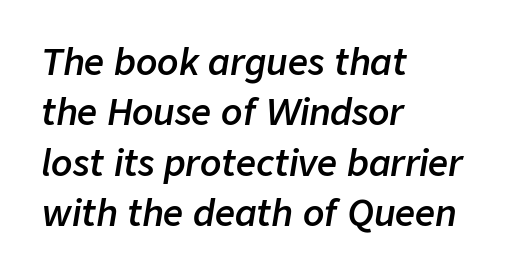
Q: Is the text bold? A: Semi-bold.
Q: Is the text italic (slanted)? A: Yes, it leans right by about 9 degrees.
Q: Is the text underlined? A: No.
Q: How is the paragraph aligned? A: Left-aligned.
Q: Is the spacing between letters normal or unusually wide? A: Normal.
Q: Is the spacing between lines tight, normal or loose? A: Normal.
Q: Width (condensed, normal, or wide)? A: Normal.
Q: Stroke contrast? A: Low.
Q: x-height? A: Medium.
Q: Monospaced? A: No.
